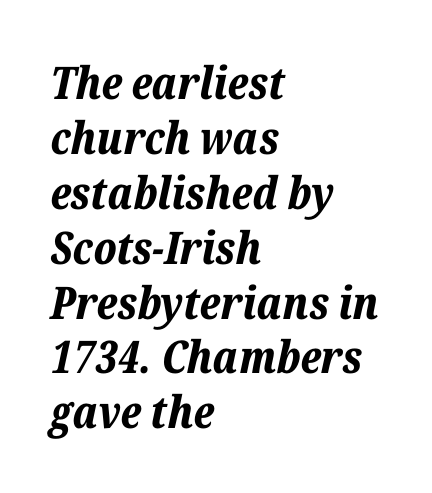
Compared with a centered layout, this one pins lines to the left instead. In terms of weight, the rendering is a true, heavy bold. Here the glyphs are tracked normally, forming tight word shapes. Is the type slanted? Yes — the strokes lean at a clear angle. Honestly, there is no underline to notice here at all. The letters advance in unequal steps, a hallmark of proportional type.
